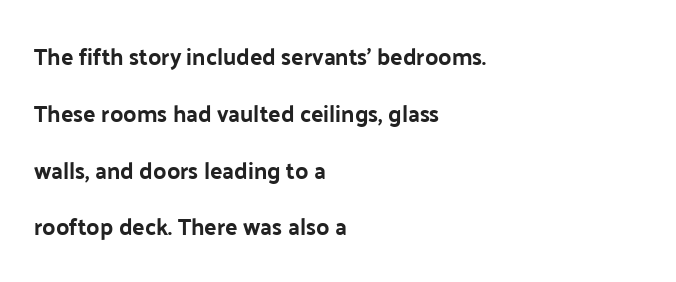
Q: Is the text bold? A: Yes.
Q: Is the text italic (slanted)? A: No, it is upright.
Q: Is the text underlined? A: No.
Q: How is the paragraph aligned? A: Left-aligned.
Q: Is the spacing between letters normal or unusually wide? A: Normal.
Q: Is the spacing between lines tight, normal or loose? A: Loose.
